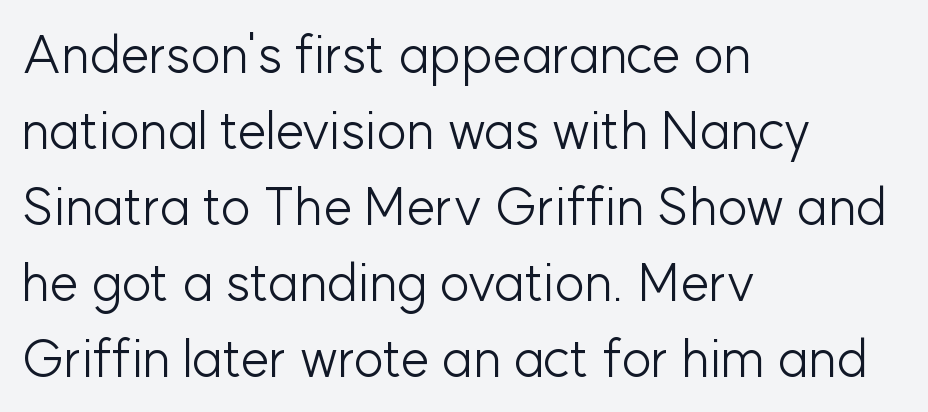
Q: Is the text bold? A: No.
Q: Is the text italic (slanted)? A: No, it is upright.
Q: Is the typeface a serif or a sans-serif typeface? A: Sans-serif.
Q: Is the text underlined? A: No.
Q: How is the paragraph aligned? A: Left-aligned.
Q: Is the spacing between letters normal or unusually wide? A: Normal.
Q: Is the spacing between lines tight, normal or loose? A: Normal.
Q: Width (condensed, normal, or wide)? A: Normal.
Q: Stroke contrast? A: Low.
Q: x-height? A: Medium.
Q: Monospaced? A: No.
